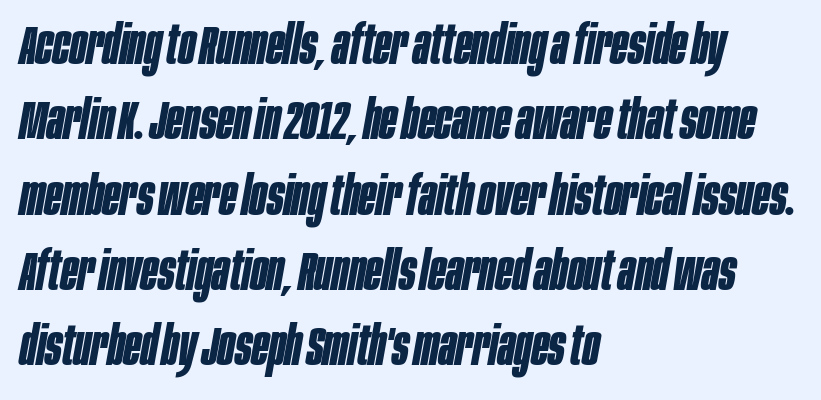
Q: Is the text bold? A: Yes.
Q: Is the text italic (slanted)? A: Yes, it leans right by about 10 degrees.
Q: Is the text underlined? A: No.
Q: How is the paragraph aligned? A: Left-aligned.
Q: Is the spacing between letters normal or unusually wide? A: Normal.
Q: Is the spacing between lines tight, normal or loose? A: Normal.
Q: Width (condensed, normal, or wide)? A: Condensed.
Q: Stroke contrast? A: Low.
Q: x-height? A: Large.
Q: Monospaced? A: No.
